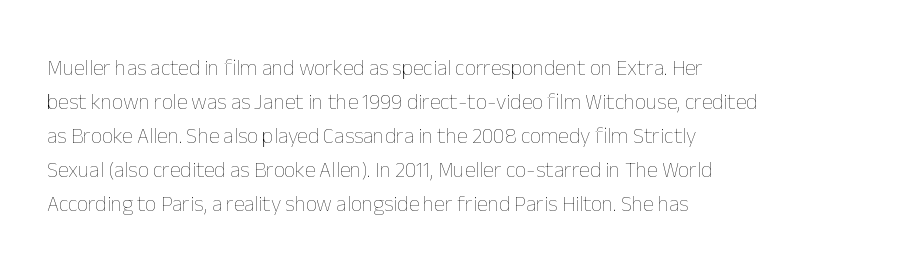
{"italic": "no", "bold": "no", "underline": "no", "align": "left", "line_spacing": "normal", "line_spacing_ratio": 1.55, "letter_spacing": "normal", "letter_spacing_em": 0.0, "glyph_px": 22}
